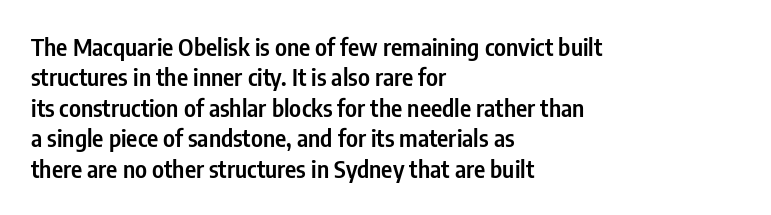
{"italic": "no", "bold": "semi", "underline": "no", "align": "left", "line_spacing": "normal", "line_spacing_ratio": 1.27, "letter_spacing": "normal", "letter_spacing_em": 0.0, "glyph_px": 24}
